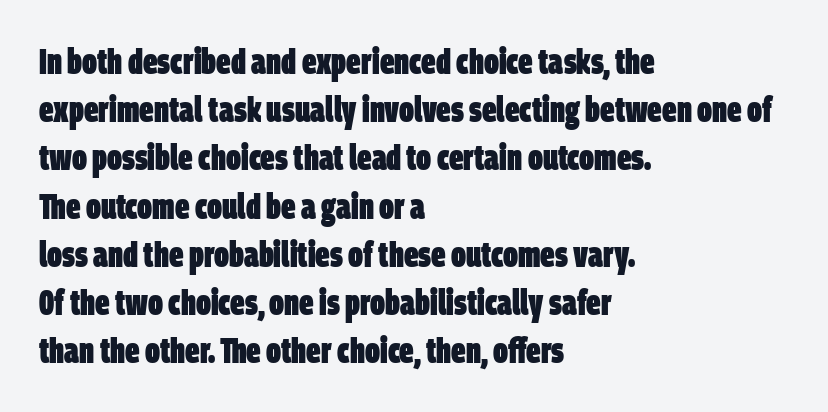
Q: Is the text bold? A: Yes.
Q: Is the typeface a serif or a sans-serif typeface? A: Sans-serif.
Q: Is the text underlined? A: No.
Q: How is the paragraph aligned? A: Left-aligned.
Q: Is the spacing between letters normal or unusually wide? A: Normal.
Q: Is the spacing between lines tight, normal or loose? A: Normal.
Q: Width (condensed, normal, or wide)? A: Condensed.
Q: Stroke contrast? A: Low.
Q: x-height? A: Large.
Q: Monospaced? A: No.
